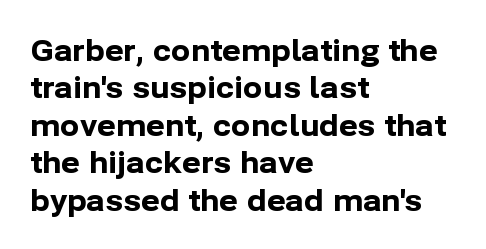
{"serif": "no", "italic": "no", "bold": "yes", "weight": "bold", "width": "normal", "stroke_contrast": "low", "x_height": "medium", "monospaced": "no", "underline": "no", "align": "left", "line_spacing": "normal", "line_spacing_ratio": 1.29, "letter_spacing": "normal", "letter_spacing_em": 0.0, "glyph_px": 29}
